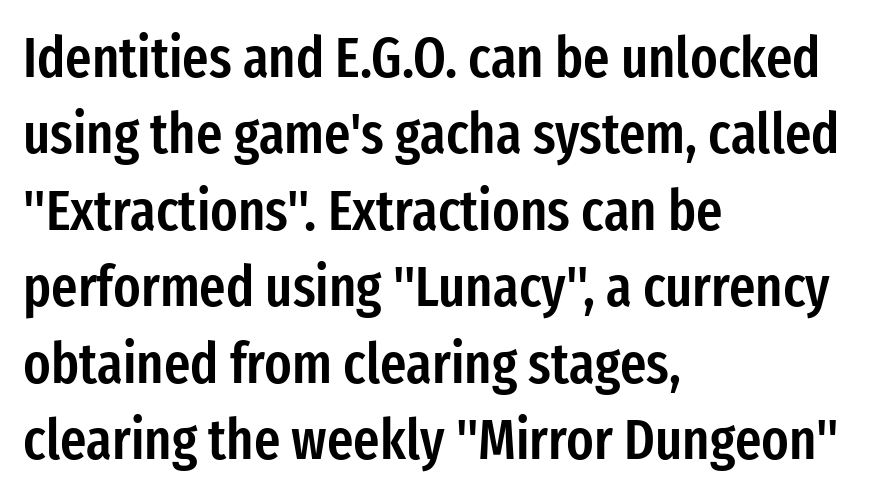
Each row of text sits above clean, open space. Here the designer chose a conventional face with non-uniform glyph widths. You could call the tracking neutral — neither tight nor loose. Line spacing here is normal. A typesetter would mark this as roman, not italic. A sans-serif font was chosen for this passage.
